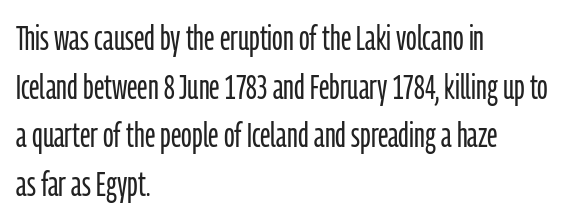
Baseline-to-baseline distance is the conventional proportion of letter height. This rendering features lettering with no underline. You could call the tracking neutral — neither tight nor loose. Alignment: flush left. Tall strokes in this sample are plumb rather than angled. Bold? No — there's no thickening of the strokes.
